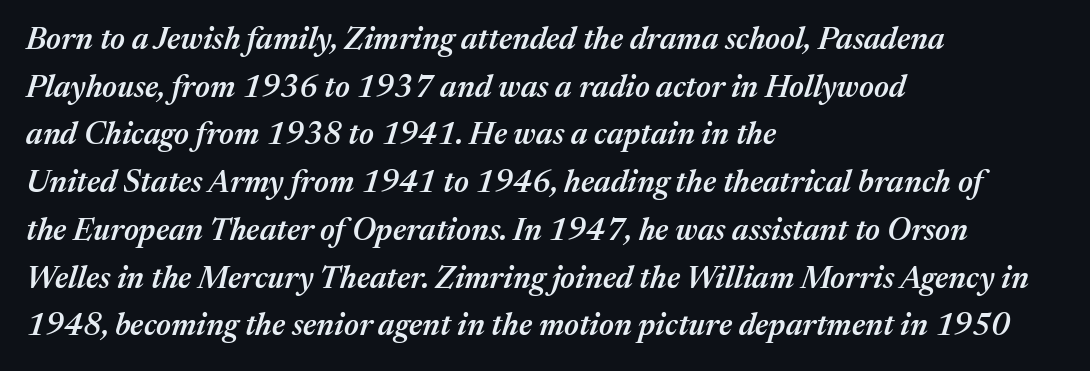
{"italic": "yes", "lean": "right", "slant_degrees": 17, "bold": "semi", "weight": "semibold", "width": "normal", "stroke_contrast": "medium", "x_height": "medium", "monospaced": "no", "underline": "no", "align": "left", "line_spacing": "normal", "line_spacing_ratio": 1.54, "letter_spacing": "normal", "letter_spacing_em": 0.0, "glyph_px": 31}
